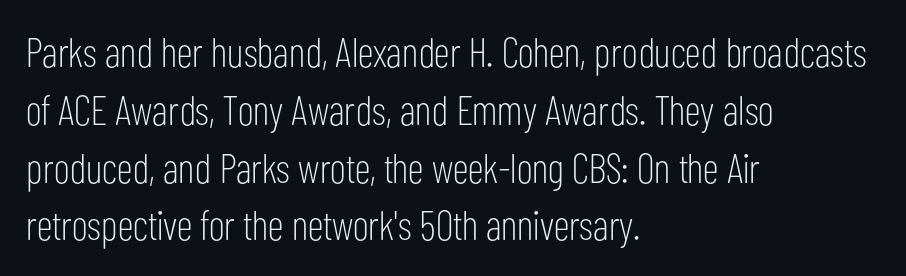
The image shows 41 px light, condensed sans-serif type, upright; set left-aligned, normal line spacing (1.41x), normal letter spacing, not underlined; low stroke contrast and a medium x-height.
